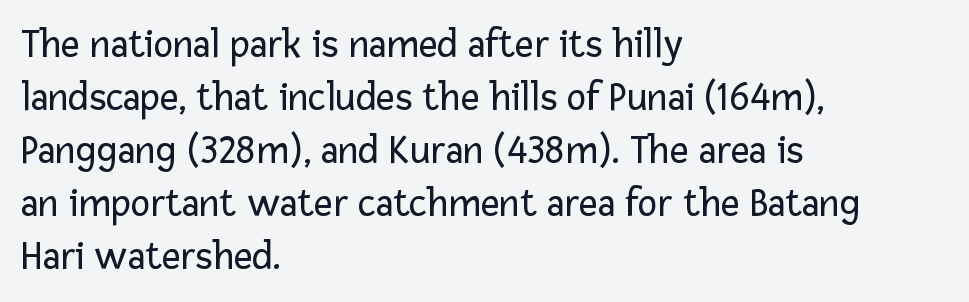
{"serif": "no", "italic": "no", "bold": "no", "weight": "regular", "width": "normal", "stroke_contrast": "low", "x_height": "medium", "monospaced": "no", "underline": "no", "align": "left", "line_spacing": "normal", "line_spacing_ratio": 1.29, "letter_spacing": "normal", "letter_spacing_em": 0.0, "glyph_px": 41}
